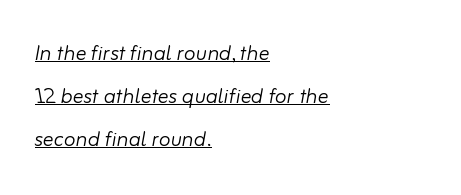
Underline: present. A classic flush-left, rag-right setting is used for this passage. In terms of posture, this sample is oblique. The leading is moderate, giving the passage an even texture. Look at the tracking — it's just the regular setting, nothing added.
